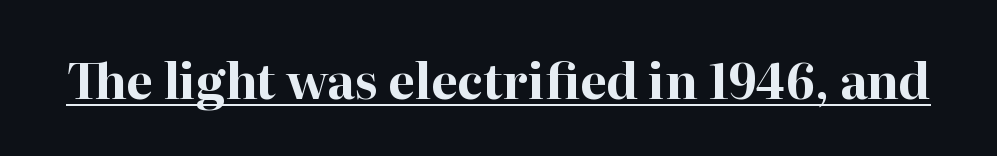
The image shows 48 px bold serif type, upright; set normal letter spacing, underlined; high stroke contrast and a medium x-height.
